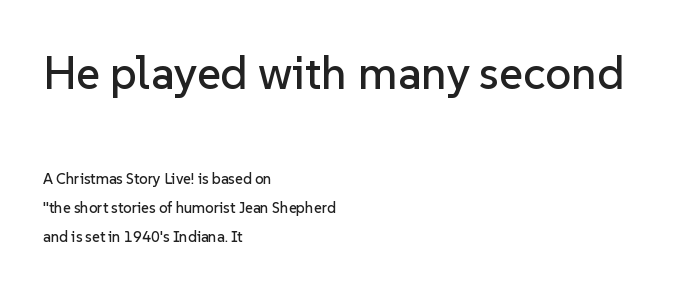
{"serif": "no", "italic": "no", "width": "normal", "stroke_contrast": "low", "x_height": "medium", "monospaced": "no", "underline": "no", "align": "left", "line_spacing": "loose", "line_spacing_ratio": 1.94, "letter_spacing": "normal", "letter_spacing_em": 0.0, "larger_block": "first", "size_ratio": 3.07, "glyph_px": 46}
